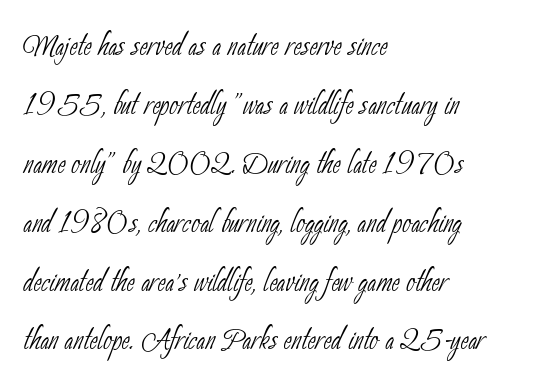
The weight would be labelled regular, book, light, or lighter still. Underlining? Definitely not there. In terms of letterform style, serifs are entirely absent. Layout note: lines flush left. The letterforms sit shoulder to shoulder at normal distance. Each letter keeps its own natural width here, so spacing adapts to shape.
